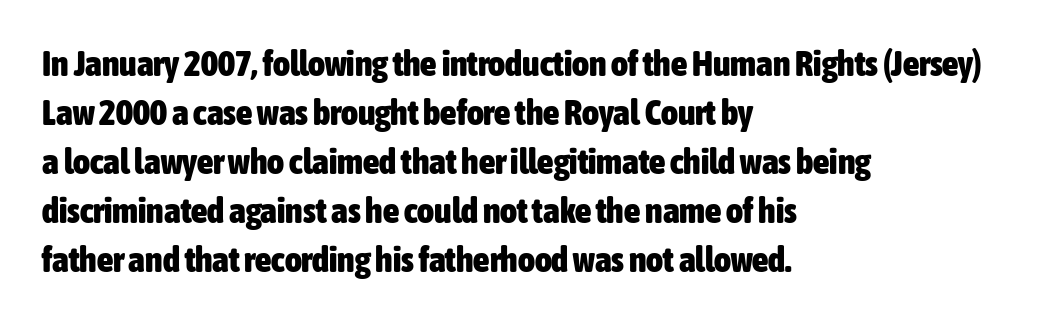
The image shows 36 px heavy, condensed sans-serif type, upright; set left-aligned, normal line spacing (1.36x), normal letter spacing, not underlined; low stroke contrast and a medium x-height.
